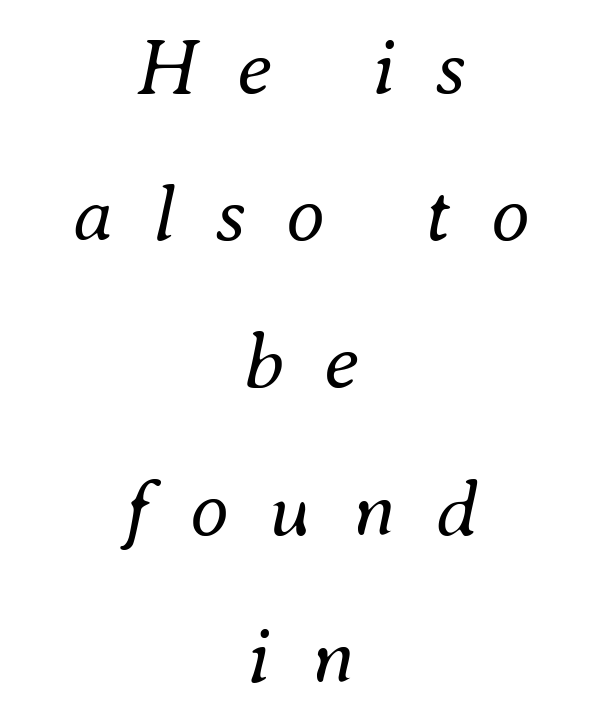
The letterforms sit at book weight or below. Each letter keeps its own natural width here, so spacing adapts to shape. The words here are not underlined. The whole block is typeset with a tilt. These lines stack symmetrically, like a column narrowing and widening about its center. Each word looks stretched out because of the extra space between its letters.
